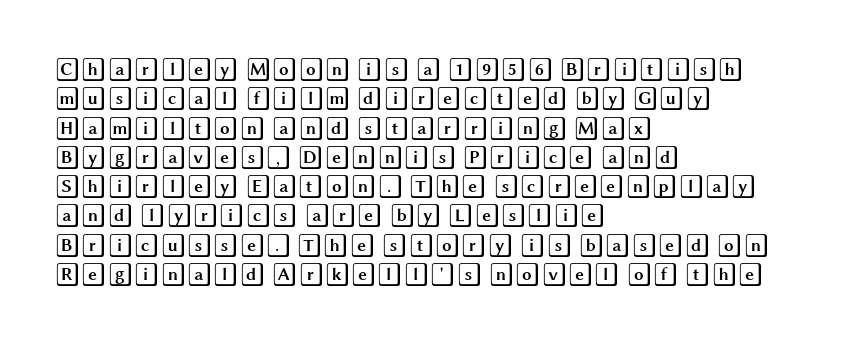
The lettering stays uniformly vertical, giving the passage a roman look. The letterforms sit shoulder to shoulder at normal distance. The setting favours the left margin, as ordinary paragraphs usually do. Decoration check: the copy has no underline.
